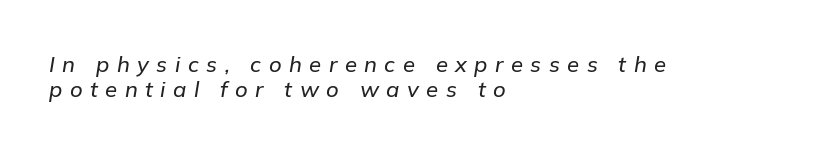
The text block is weighted toward the left margin, trailing off unevenly rightward. The rendering uses a small line-height, squeezing the rows. Characters are canted at an angle relative to the baseline's perpendicular. The specimen omits any rule beneath the text block's lines. The horizontal fit of the characters is loose and conspicuously gappy.
